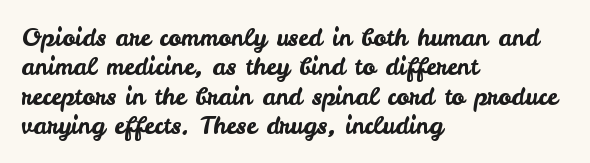
The letterforms sit shoulder to shoulder at normal distance. The setting favours the left margin, as ordinary paragraphs usually do. Decoration check: the copy has no underline.
